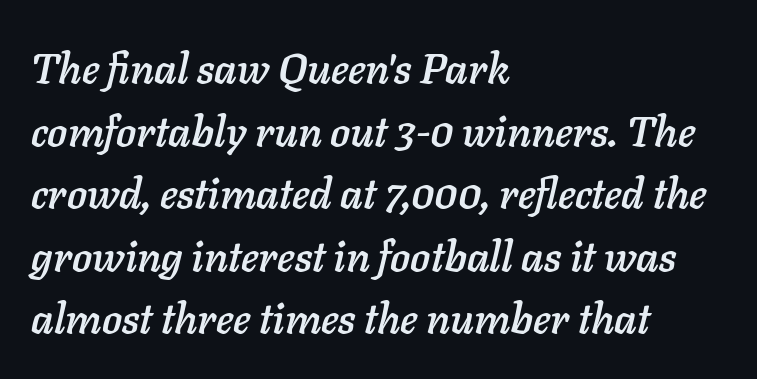
{"italic": "yes", "lean": "right", "slant_degrees": 11, "width": "normal", "stroke_contrast": "low", "x_height": "medium", "monospaced": "no", "underline": "no", "align": "left", "line_spacing": "normal", "line_spacing_ratio": 1.49, "letter_spacing": "normal", "letter_spacing_em": 0.0, "glyph_px": 42}
